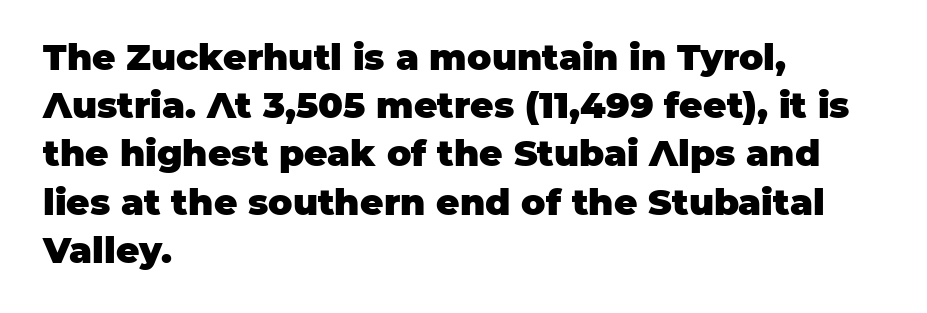
{"serif": "no", "italic": "no", "bold": "yes", "weight": "heavy", "width": "normal", "stroke_contrast": "low", "x_height": "large", "monospaced": "no", "underline": "no", "align": "left", "line_spacing": "normal", "line_spacing_ratio": 1.34, "letter_spacing": "normal", "letter_spacing_em": 0.0, "glyph_px": 36}
